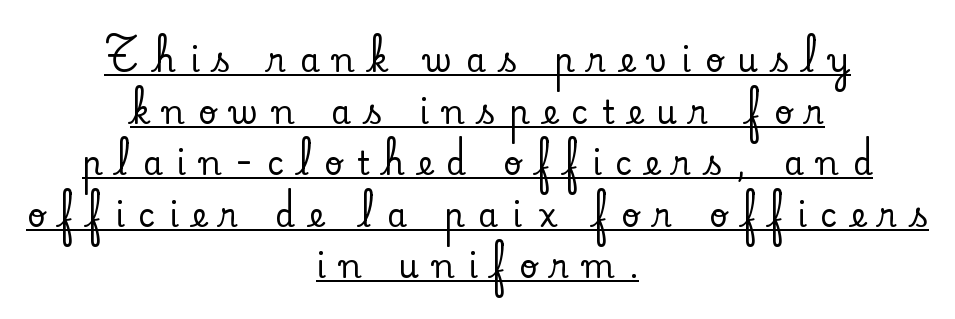
The image shows 32 px serif type, upright; set centered, normal line spacing (1.61x), unusually wide letter spacing (+0.43 em), underlined; low stroke contrast and a small x-height.
